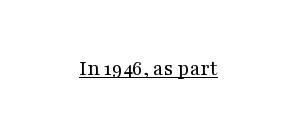
{"italic": "no", "bold": "no", "underline": "yes", "align": "center", "letter_spacing": "normal", "letter_spacing_em": 0.0, "glyph_px": 22}
